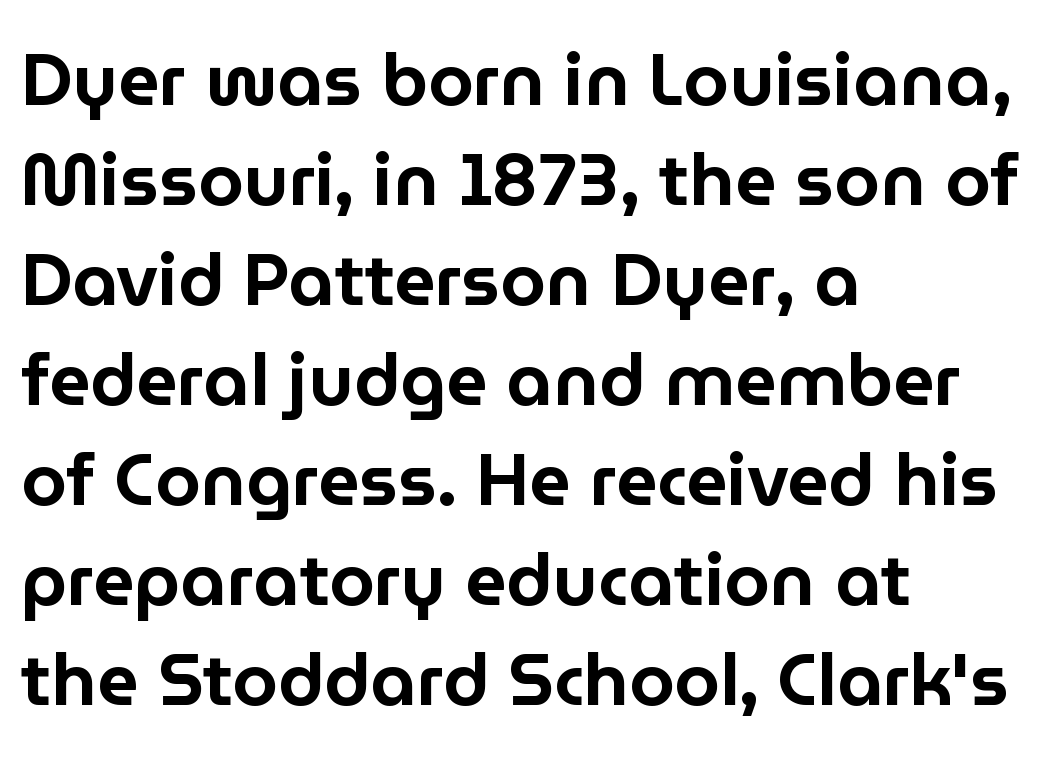
Reading down the block, your eye returns to a fixed left position each line. Is the letter spacing exaggerated? No — it looks like the ordinary default. Do the characters align in a grid? No, the font is proportional. The lettering holds an erect, upright posture throughout. Type style note: lacks serifs. Nobody drew a line under any word here.
